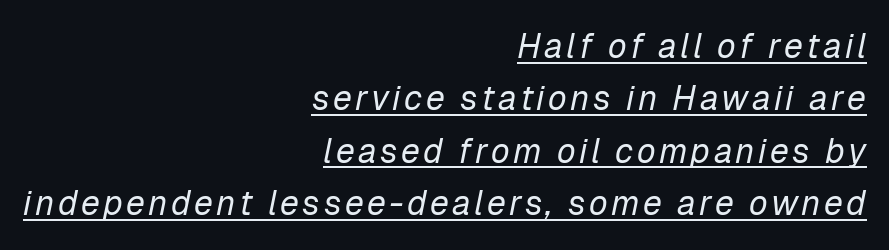
Q: Is the text bold? A: No.
Q: Is the text italic (slanted)? A: Yes, it leans right by about 12 degrees.
Q: Is the text underlined? A: Yes.
Q: How is the paragraph aligned? A: Right-aligned.
Q: Is the spacing between lines tight, normal or loose? A: Normal.
Q: Width (condensed, normal, or wide)? A: Normal.
Q: Stroke contrast? A: Low.
Q: x-height? A: Medium.
Q: Monospaced? A: No.
